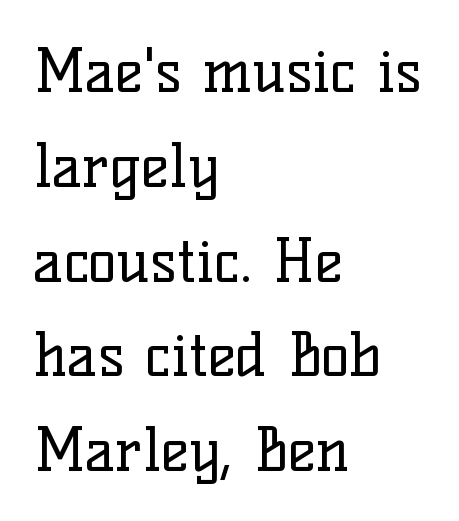
Q: Is the text bold? A: No.
Q: Is the text italic (slanted)? A: No, it is upright.
Q: Is the typeface a serif or a sans-serif typeface? A: Serif.
Q: Is the text underlined? A: No.
Q: How is the paragraph aligned? A: Left-aligned.
Q: Is the spacing between letters normal or unusually wide? A: Normal.
Q: Is the spacing between lines tight, normal or loose? A: Normal.
Q: Width (condensed, normal, or wide)? A: Normal.
Q: Stroke contrast? A: Low.
Q: x-height? A: Medium.
Q: Monospaced? A: No.
